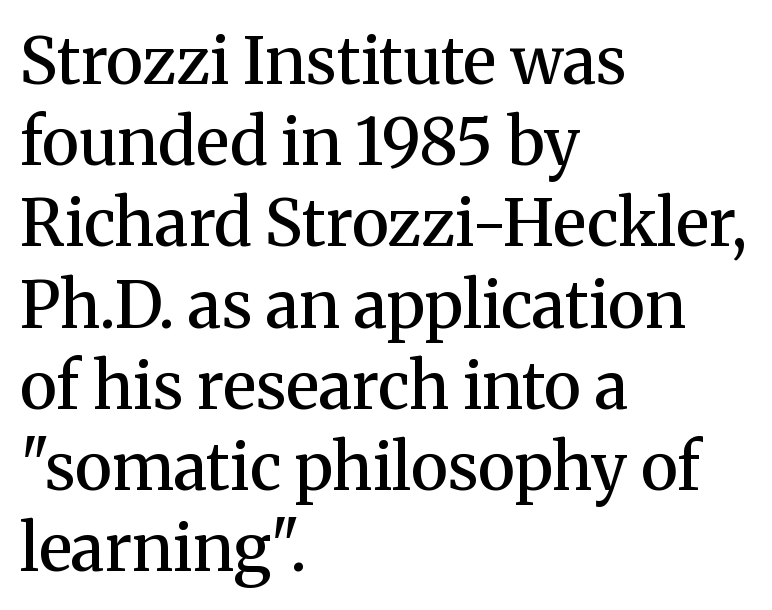
{"serif": "yes", "italic": "no", "bold": "semi", "weight": "semibold", "width": "normal", "stroke_contrast": "medium", "x_height": "medium", "monospaced": "no", "underline": "no", "align": "left", "line_spacing": "normal", "line_spacing_ratio": 1.25, "letter_spacing": "normal", "letter_spacing_em": 0.0, "glyph_px": 65}
